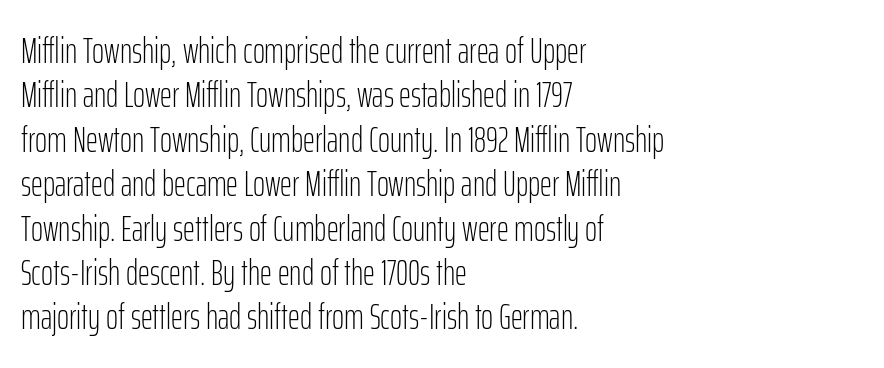
The image shows 37 px light, condensed sans-serif type, upright; set left-aligned, line spacing 1.2x, normal letter spacing, not underlined; low stroke contrast and a medium x-height.
